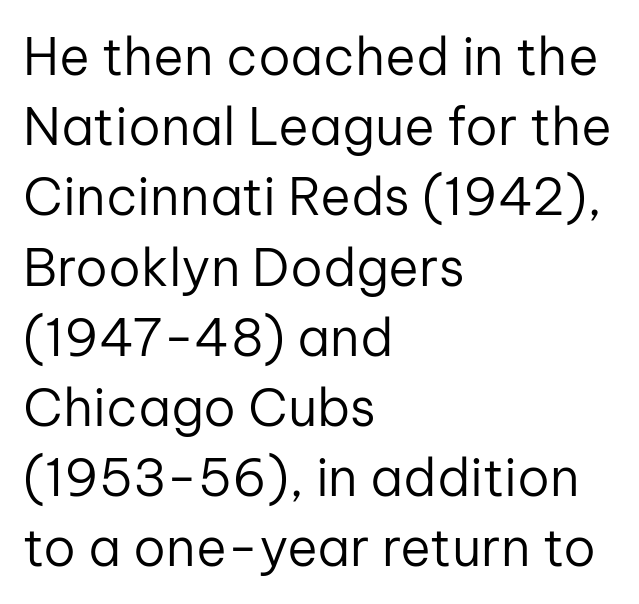
Q: Is the text bold? A: No.
Q: Is the text italic (slanted)? A: No, it is upright.
Q: Is the typeface a serif or a sans-serif typeface? A: Sans-serif.
Q: Is the text underlined? A: No.
Q: How is the paragraph aligned? A: Left-aligned.
Q: Is the spacing between letters normal or unusually wide? A: Normal.
Q: Is the spacing between lines tight, normal or loose? A: Normal.
Q: Width (condensed, normal, or wide)? A: Normal.
Q: Stroke contrast? A: Low.
Q: x-height? A: Medium.
Q: Monospaced? A: No.
